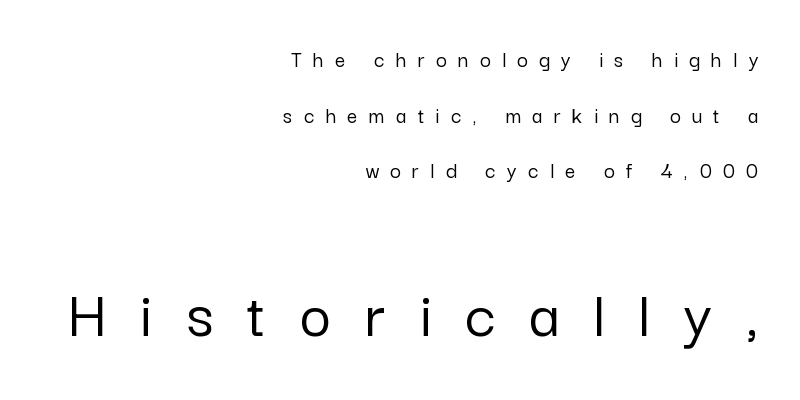
The image shows 68 px sans-serif type, upright; set right-aligned, loose line spacing (2.42x), unusually wide letter spacing (+0.5 em), not underlined; the second (bottom) block is 2.96x larger; low stroke contrast and a medium x-height.
